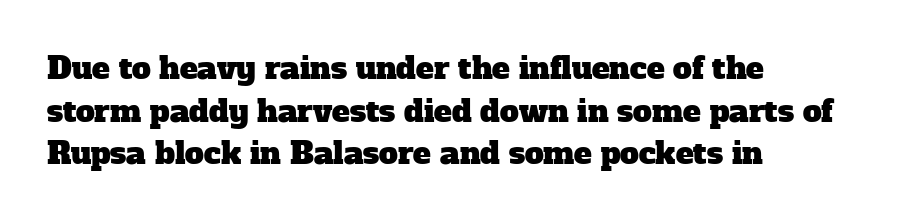
{"serif": "yes", "width": "normal", "stroke_contrast": "low", "x_height": "medium", "monospaced": "no", "underline": "no", "align": "left", "line_spacing": "normal", "line_spacing_ratio": 1.42, "letter_spacing": "normal", "letter_spacing_em": 0.0, "glyph_px": 30}
